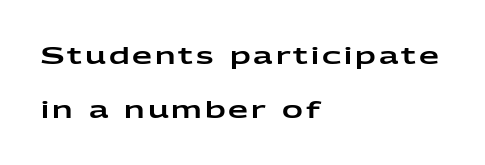
{"italic": "no", "underline": "no", "align": "left", "line_spacing": "loose", "line_spacing_ratio": 2.34, "glyph_px": 23}
